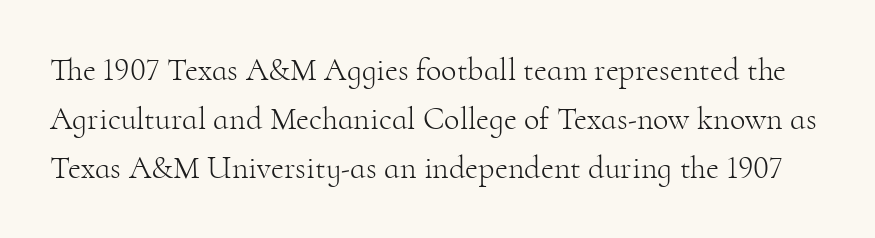
Q: Is the text bold? A: No.
Q: Is the text italic (slanted)? A: No, it is upright.
Q: Is the typeface a serif or a sans-serif typeface? A: Serif.
Q: Is the text underlined? A: No.
Q: Is the spacing between letters normal or unusually wide? A: Normal.
Q: Is the spacing between lines tight, normal or loose? A: Normal.
Q: Width (condensed, normal, or wide)? A: Normal.
Q: Stroke contrast? A: High.
Q: x-height? A: Small.
Q: Monospaced? A: No.
